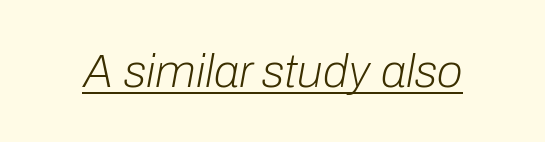
Q: Is the text bold? A: No.
Q: Is the text italic (slanted)? A: Yes, it leans right by about 10 degrees.
Q: Is the text underlined? A: Yes.
Q: Is the spacing between letters normal or unusually wide? A: Normal.
Q: Width (condensed, normal, or wide)? A: Normal.
Q: Stroke contrast? A: Low.
Q: x-height? A: Medium.
Q: Monospaced? A: No.
